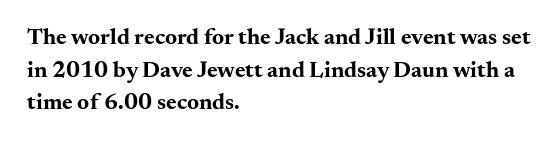
Here the glyphs are tracked normally, forming tight word shapes. One-word summary of the alignment: left. In terms of posture, this sample is upright. Notice how thick the strokes are: this is what a full bold looks like. The lines sit at an ordinary, default distance from one another.
